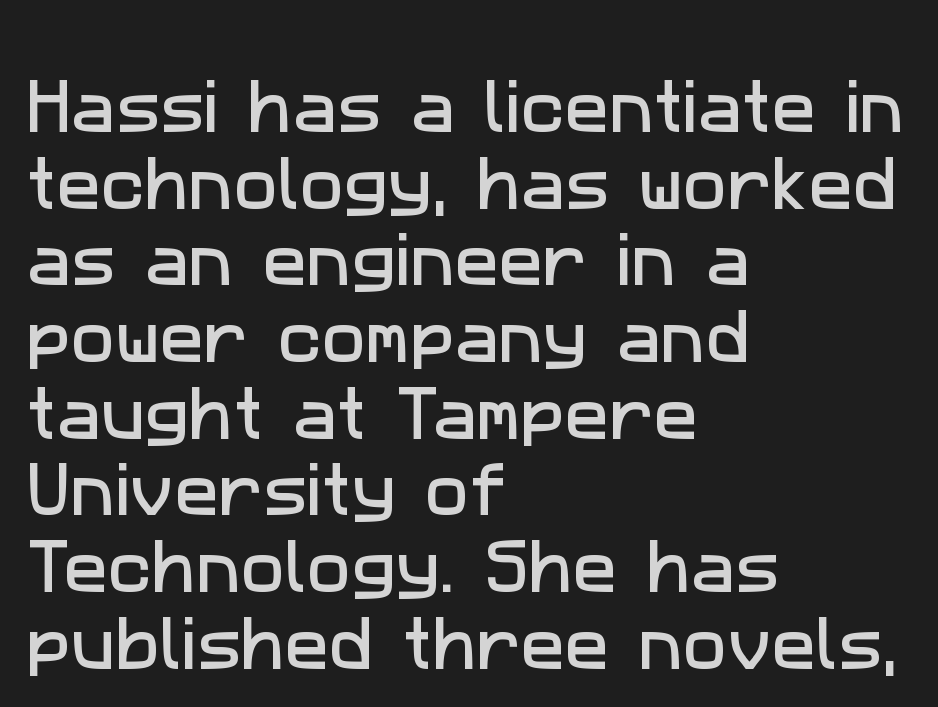
Lines of text with bare space underneath. The designer went with a sans here, leaving each stem footless. Tracking here is standard; glyphs follow each other at the usual distance. This sample keeps an unexceptional amount of space between lines.
